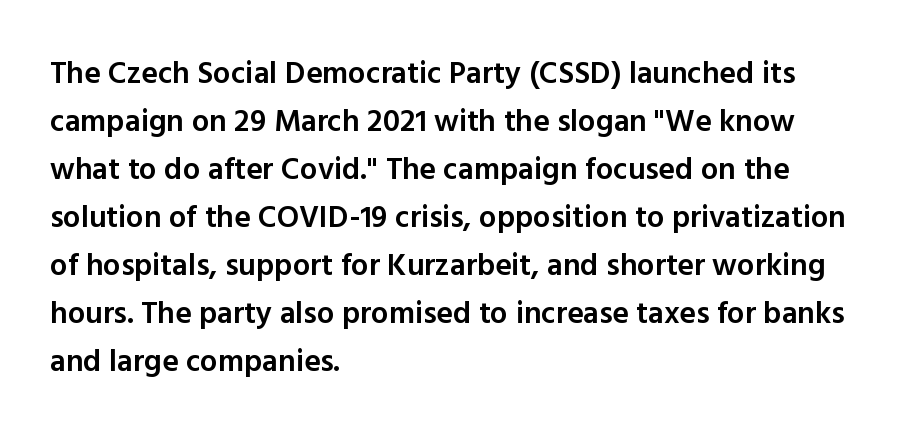
This is roman type, the default non-slanted kind. The passage shown has conventional tracking throughout. Spacing verdict: proportional, widths tailored to each character. Regarding leading, the lines here are spaced in the standard way. Underlining? Definitely not there. Which margin do the lines hug? The left one — the right edge is uneven.
